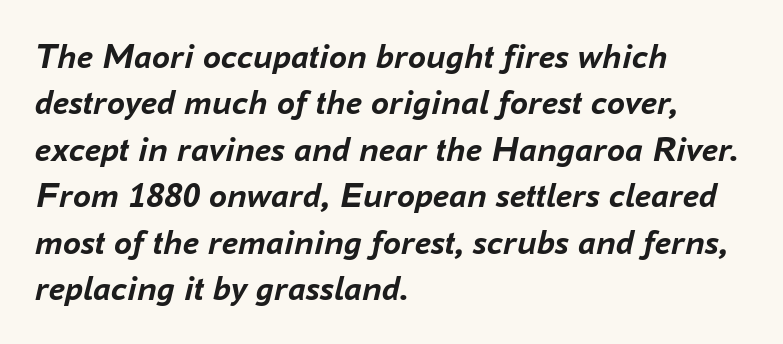
{"italic": "yes", "lean": "right", "slant_degrees": 16, "bold": "yes", "weight": "semibold", "width": "normal", "stroke_contrast": "low", "x_height": "medium", "monospaced": "no", "underline": "no", "align": "left", "line_spacing": "normal", "line_spacing_ratio": 1.29, "letter_spacing": "normal", "letter_spacing_em": 0.0, "glyph_px": 36}
